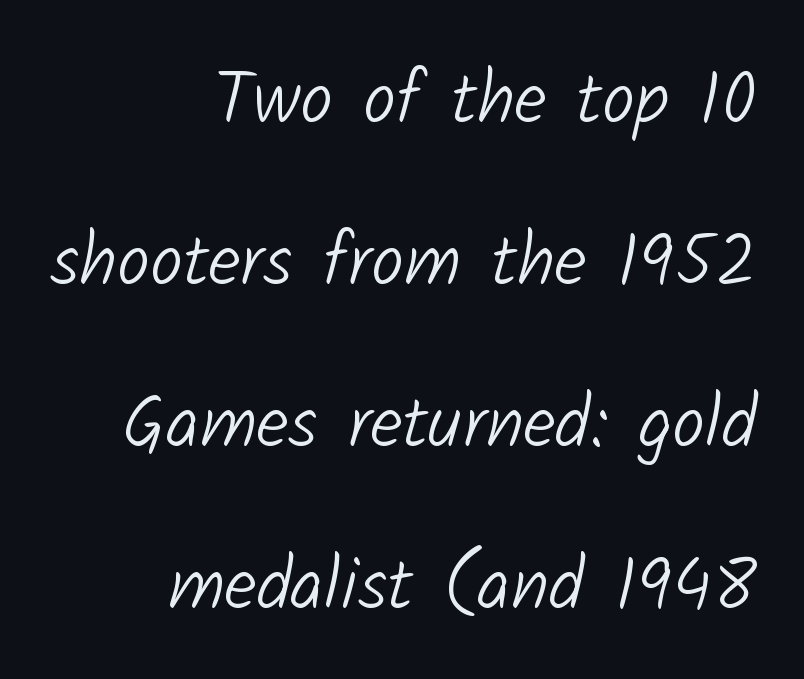
{"serif": "no", "bold": "no", "weight": "light", "width": "normal", "stroke_contrast": "low", "x_height": "medium", "monospaced": "no", "underline": "no", "align": "right", "line_spacing": "loose", "line_spacing_ratio": 2.22, "letter_spacing": "normal", "letter_spacing_em": 0.0, "glyph_px": 73}
